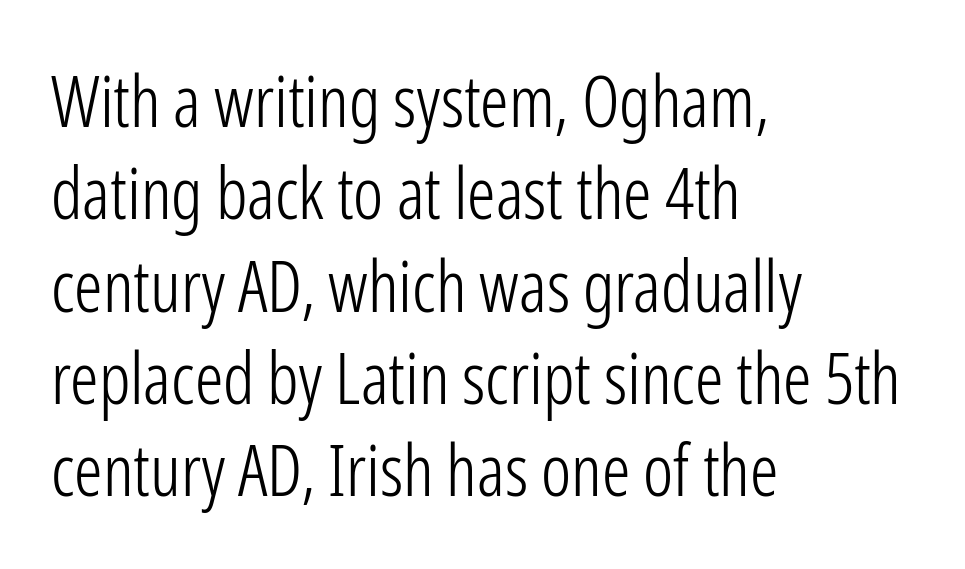
Q: Is the text bold? A: No.
Q: Is the text italic (slanted)? A: No, it is upright.
Q: Is the typeface a serif or a sans-serif typeface? A: Sans-serif.
Q: Is the text underlined? A: No.
Q: How is the paragraph aligned? A: Left-aligned.
Q: Is the spacing between letters normal or unusually wide? A: Normal.
Q: Is the spacing between lines tight, normal or loose? A: Normal.
Q: Width (condensed, normal, or wide)? A: Condensed.
Q: Stroke contrast? A: Low.
Q: x-height? A: Medium.
Q: Monospaced? A: No.
